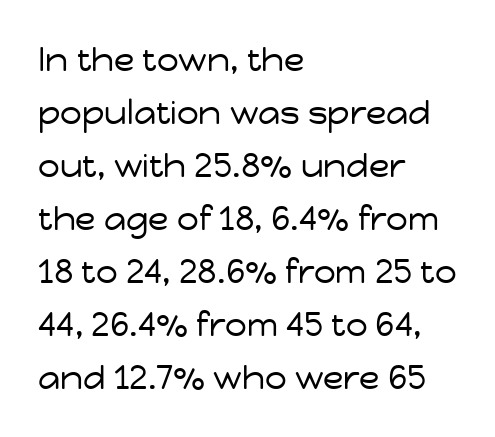
Q: Is the text bold? A: No.
Q: Is the text italic (slanted)? A: No, it is upright.
Q: Is the typeface a serif or a sans-serif typeface? A: Sans-serif.
Q: Is the text underlined? A: No.
Q: How is the paragraph aligned? A: Left-aligned.
Q: Is the spacing between letters normal or unusually wide? A: Normal.
Q: Is the spacing between lines tight, normal or loose? A: Normal.
Q: Width (condensed, normal, or wide)? A: Normal.
Q: Stroke contrast? A: Low.
Q: x-height? A: Medium.
Q: Monospaced? A: No.
